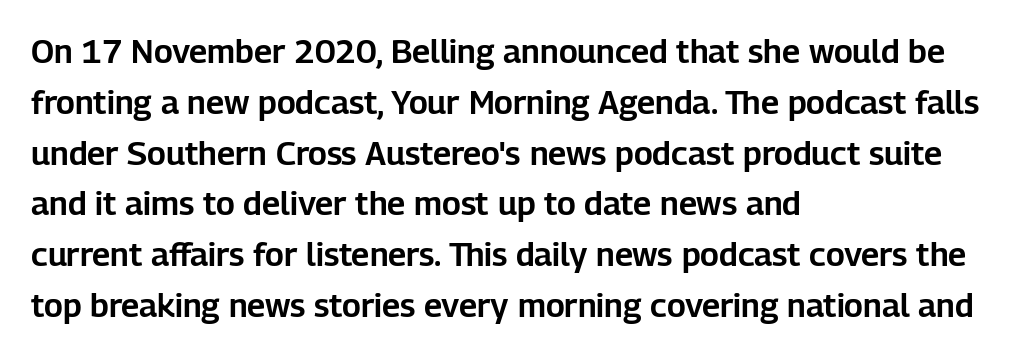
Any mark beneath the type? The region is blank. Leading: standard. The rendering uses natural spacing where letterforms have individual widths. Rendered with straight, roman letterforms. Type style note: lacks serifs.
